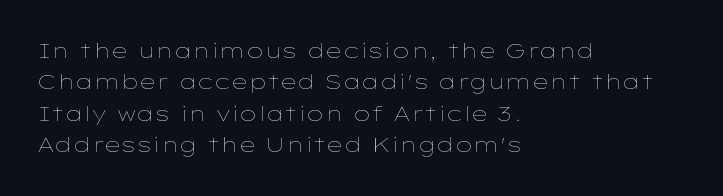
{"italic": "no", "bold": "no", "underline": "no", "align": "left", "line_spacing": "normal", "line_spacing_ratio": 1.5, "letter_spacing": "normal", "letter_spacing_em": 0.0, "glyph_px": 21}
